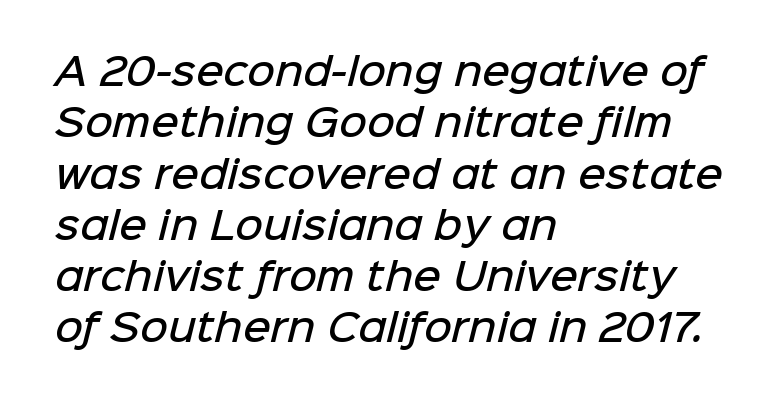
The image shows 38 px semibold sans-serif type; set left-aligned, normal line spacing (1.35x), normal letter spacing, not underlined; low stroke contrast and a medium x-height.
